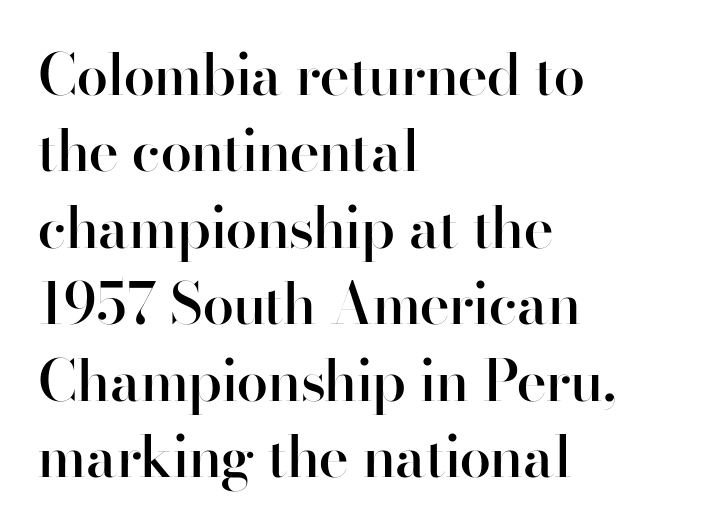
This rendering employs a face without finishing strokes, i.e., a sans-serif. Varying glyph widths throughout — classic text-font behaviour. Where is the straight margin? On the left. Honestly, there is no underline to notice here at all. Tracking value appears to be zero — textbook default spacing.
